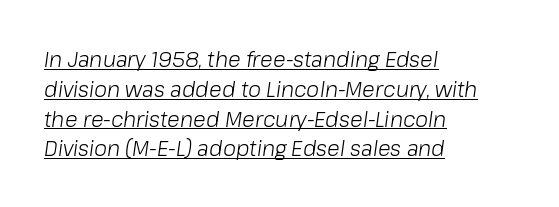
The image shows 21 px text type, italic (leaning right); set left-aligned, normal line spacing (1.42x), normal letter spacing, underlined.
